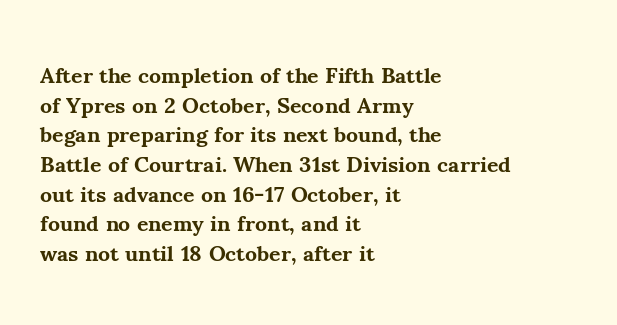
Q: Is the text bold? A: Yes.
Q: Is the text italic (slanted)? A: No, it is upright.
Q: Is the text underlined? A: No.
Q: How is the paragraph aligned? A: Left-aligned.
Q: Is the spacing between letters normal or unusually wide? A: Normal.
Q: Is the spacing between lines tight, normal or loose? A: Normal.
